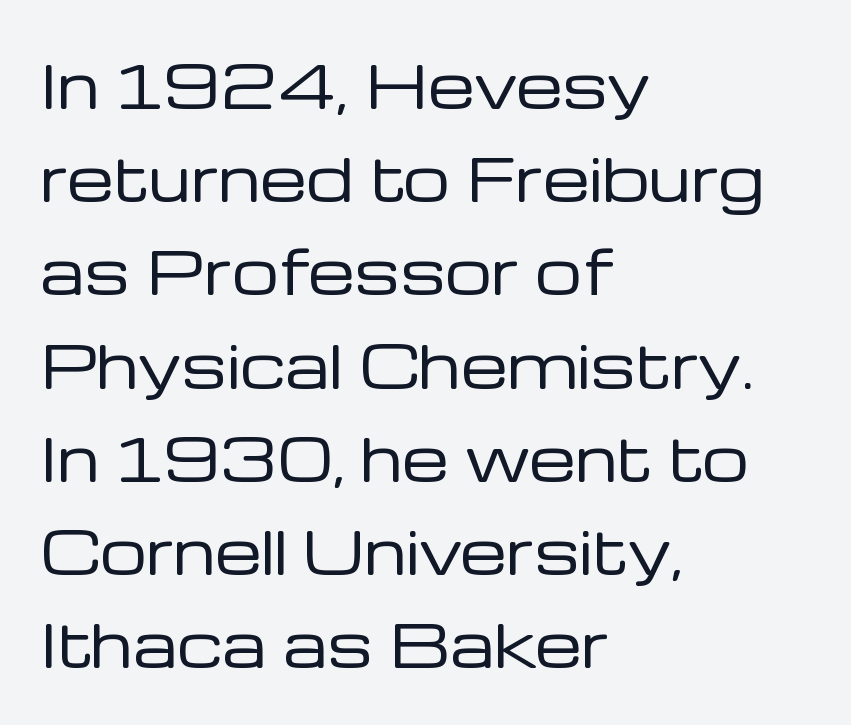
The image shows 59 px regular-weight sans-serif type, upright; set left-aligned, normal line spacing (1.58x), normal letter spacing, not underlined; low stroke contrast and a medium x-height.
